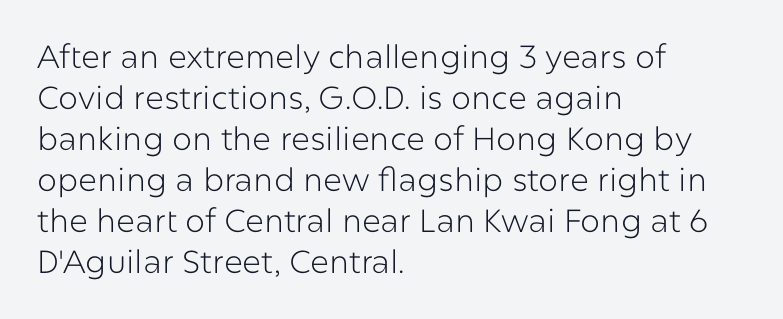
{"serif": "no", "italic": "no", "bold": "no", "weight": "light", "width": "normal", "stroke_contrast": "low", "x_height": "medium", "monospaced": "no", "underline": "no", "align": "left", "line_spacing": "normal", "line_spacing_ratio": 1.28, "letter_spacing": "normal", "letter_spacing_em": 0.0, "glyph_px": 32}
